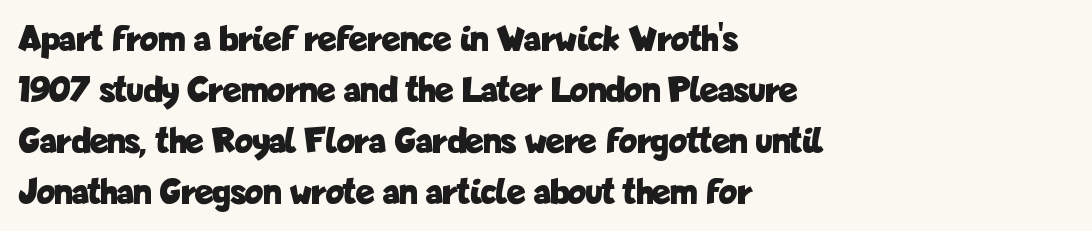
Q: Is the text bold? A: Yes.
Q: Is the text italic (slanted)? A: No, it is upright.
Q: Is the typeface a serif or a sans-serif typeface? A: Sans-serif.
Q: Is the text underlined? A: No.
Q: How is the paragraph aligned? A: Left-aligned.
Q: Is the spacing between letters normal or unusually wide? A: Normal.
Q: Is the spacing between lines tight, normal or loose? A: Normal.
Q: Width (condensed, normal, or wide)? A: Condensed.
Q: Stroke contrast? A: Low.
Q: x-height? A: Medium.
Q: Monospaced? A: No.
